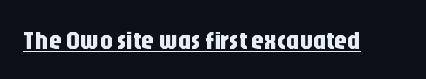
Q: Is the text italic (slanted)? A: No, it is upright.
Q: Is the text underlined? A: Yes.
Q: Is the spacing between letters normal or unusually wide? A: Normal.
